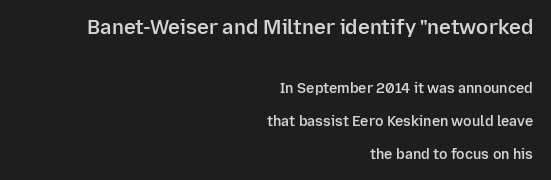
Q: Is the text bold? A: Semi-bold.
Q: Is the text italic (slanted)? A: No, it is upright.
Q: Is the text underlined? A: No.
Q: How is the paragraph aligned? A: Right-aligned.
Q: Is the spacing between letters normal or unusually wide? A: Normal.
Q: Is the spacing between lines tight, normal or loose? A: Loose.
Q: Which block of text is set in a larger size, the first (top) or the second (bottom)? A: The first (top) one.
